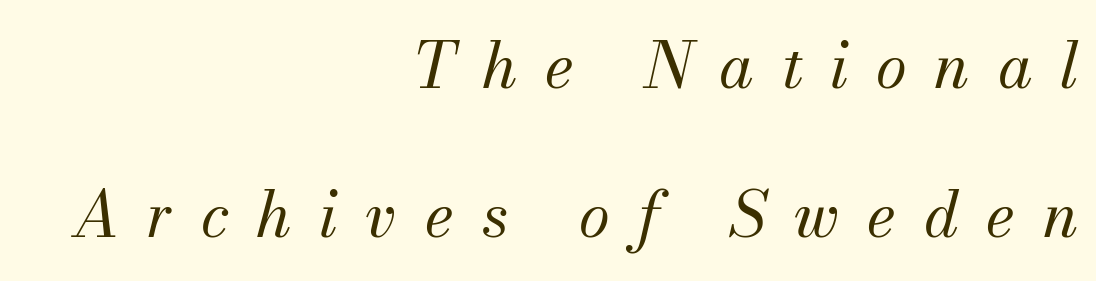
The image shows 63 px regular-weight serif type, italic (leaning right); set right-aligned, loose line spacing (2.37x), unusually wide letter spacing (+0.44 em), not underlined; medium stroke contrast and a small x-height.
